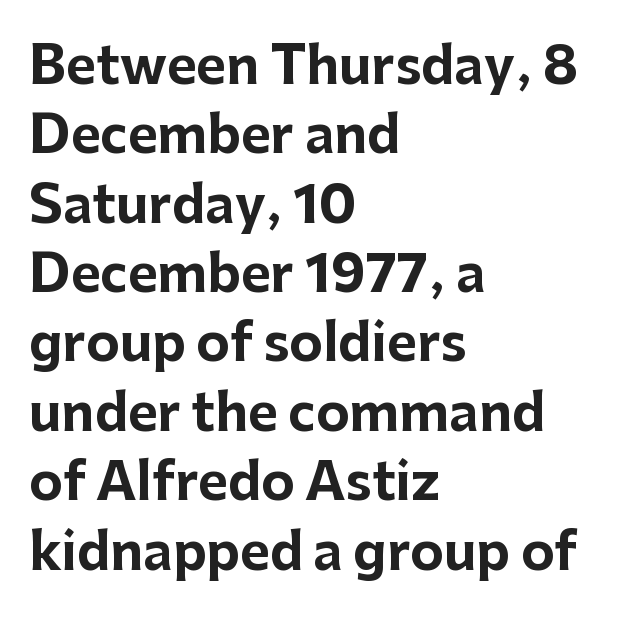
Q: Is the text bold? A: Yes.
Q: Is the text italic (slanted)? A: No, it is upright.
Q: Is the typeface a serif or a sans-serif typeface? A: Sans-serif.
Q: Is the text underlined? A: No.
Q: How is the paragraph aligned? A: Left-aligned.
Q: Is the spacing between letters normal or unusually wide? A: Normal.
Q: Is the spacing between lines tight, normal or loose? A: Normal.
Q: Width (condensed, normal, or wide)? A: Normal.
Q: Stroke contrast? A: Low.
Q: x-height? A: Medium.
Q: Monospaced? A: No.
